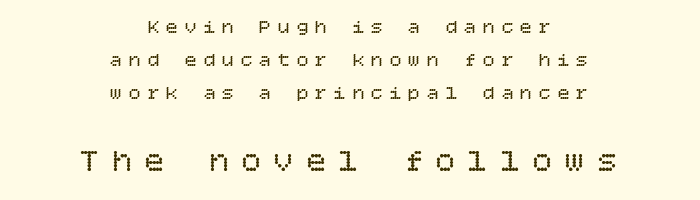
Q: Is the text bold? A: No.
Q: Is the text italic (slanted)? A: No, it is upright.
Q: Is the text underlined? A: No.
Q: How is the paragraph aligned? A: Centered.
Q: Is the spacing between letters normal or unusually wide? A: Unusually wide.
Q: Which block of text is set in a larger size, the first (top) or the second (bottom)? A: The second (bottom) one.
Q: Width (condensed, normal, or wide)? A: Normal.
Q: Stroke contrast? A: Low.
Q: x-height? A: Large.
